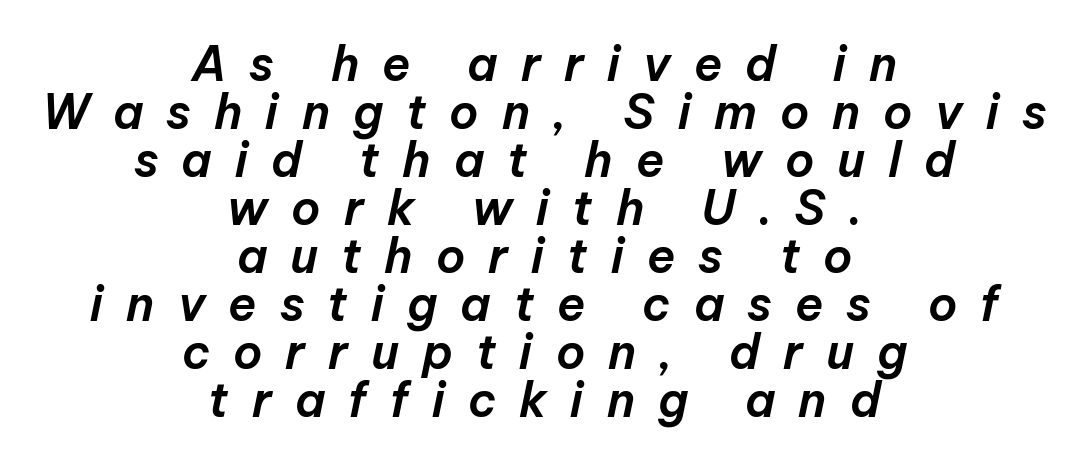
The image shows 47 px text type, italic (leaning right); set centered, tight line spacing (1.02x), unusually wide letter spacing (+0.49 em), not underlined; low stroke contrast and a medium x-height.
